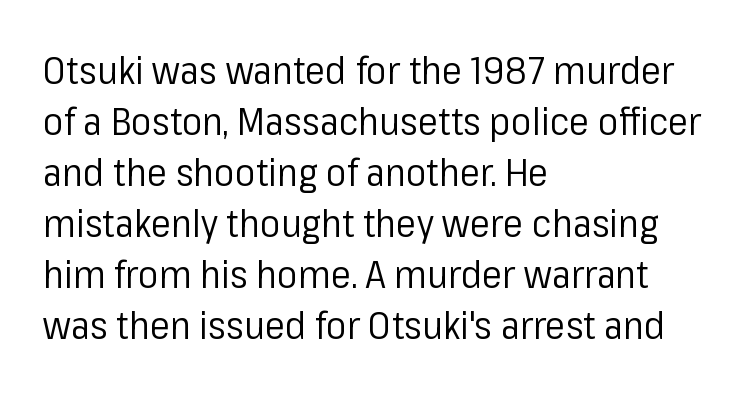
The image shows 38 px regular-weight sans-serif type, upright; set left-aligned, normal line spacing (1.34x), normal letter spacing, not underlined; low stroke contrast and a medium x-height.
